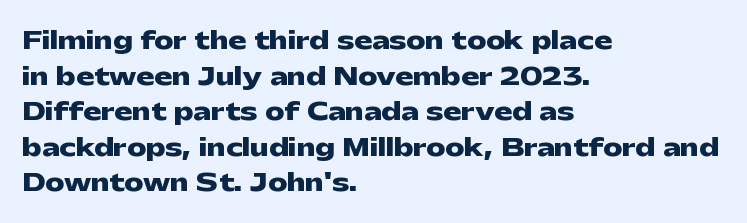
Q: Is the text bold? A: Yes.
Q: Is the text italic (slanted)? A: No, it is upright.
Q: Is the text underlined? A: No.
Q: How is the paragraph aligned? A: Left-aligned.
Q: Is the spacing between letters normal or unusually wide? A: Normal.
Q: Is the spacing between lines tight, normal or loose? A: Normal.
